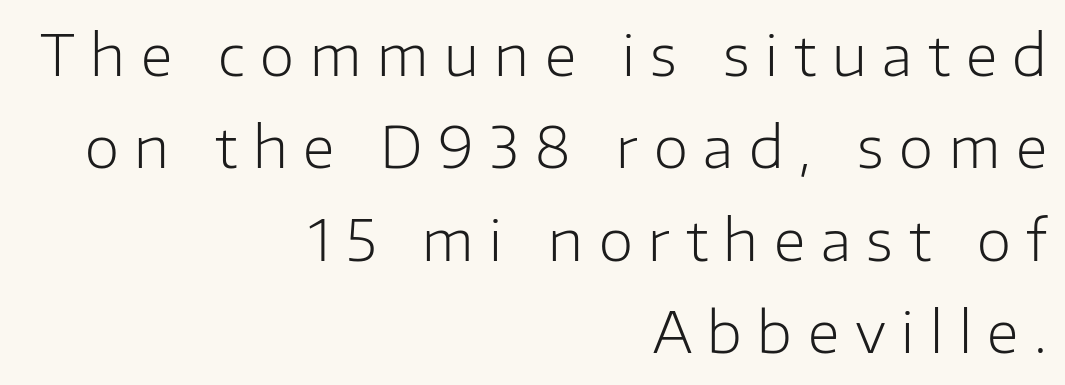
The paragraph shown leans on its right margin. Vertical strokes here are truly vertical. Each new line begins a customary step beneath the previous one. A typesetter would label this face a sans. This reads as an unemphasized weight, regular at the heaviest.
